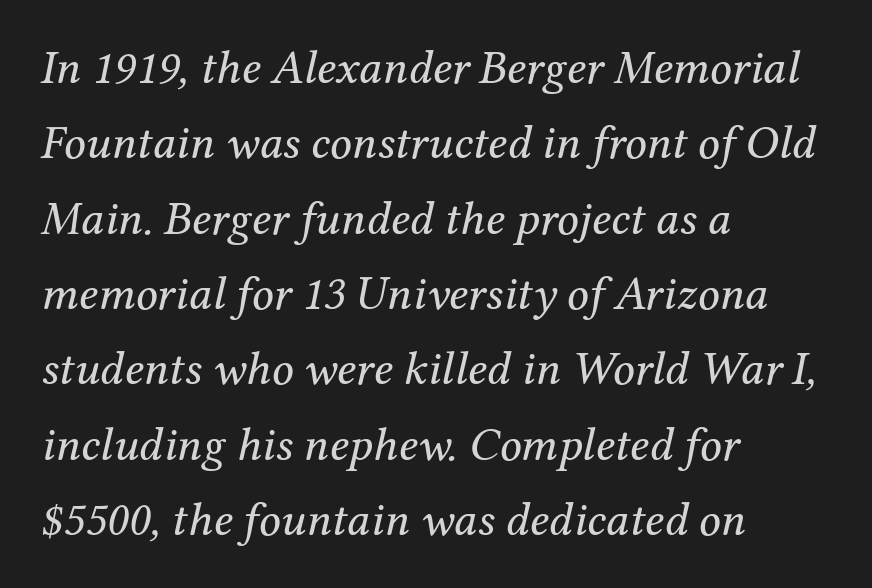
{"serif": "yes", "italic": "yes", "lean": "right", "slant_degrees": 12, "bold": "no", "weight": "regular", "width": "normal", "stroke_contrast": "medium", "x_height": "medium", "monospaced": "no", "underline": "no", "align": "left", "line_spacing": "normal", "line_spacing_ratio": 1.57, "letter_spacing": "normal", "letter_spacing_em": 0.0, "glyph_px": 48}
